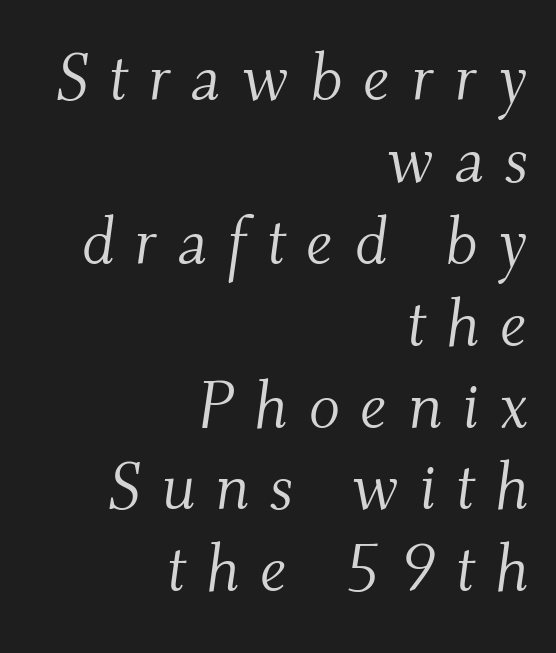
The image shows 65 px light serif type, italic (leaning right); set right-aligned, normal line spacing (1.26x), unusually wide letter spacing (+0.31 em), not underlined; medium stroke contrast and a small x-height.
